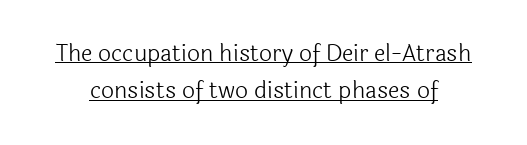
Notice how descenders clear the ascenders below comfortably — that's standard leading. The lettering holds an erect, upright posture throughout. This sample uses plain, unmodified letter spacing. Stem width sits at or under what a default text font uses.
